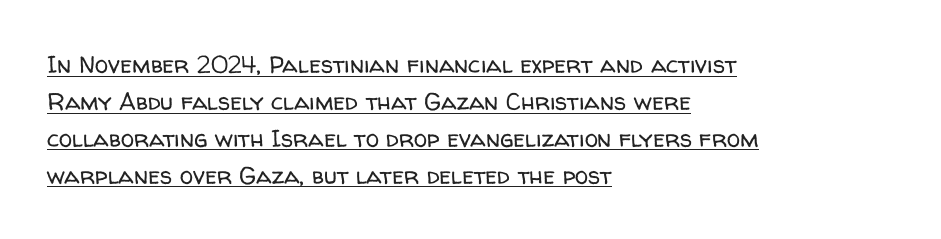
{"italic": "no", "bold": "no", "underline": "yes", "align": "left", "line_spacing": "normal", "line_spacing_ratio": 1.54, "letter_spacing": "normal", "letter_spacing_em": 0.0, "glyph_px": 24}
